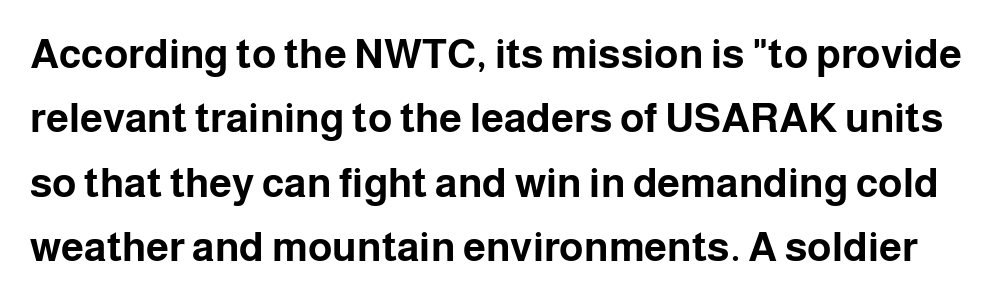
{"serif": "no", "italic": "no", "bold": "yes", "weight": "bold", "width": "normal", "stroke_contrast": "low", "x_height": "medium", "monospaced": "no", "underline": "no", "line_spacing": "normal", "line_spacing_ratio": 1.57, "letter_spacing": "normal", "letter_spacing_em": 0.0, "glyph_px": 41}
